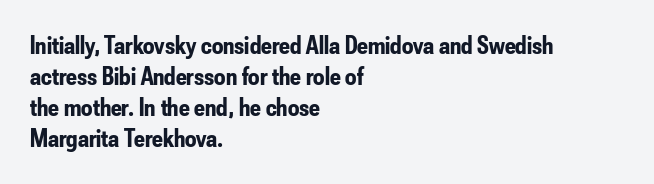
The image shows 25 px bold type, upright; set left-aligned, line spacing 1.24x, normal letter spacing, not underlined.
